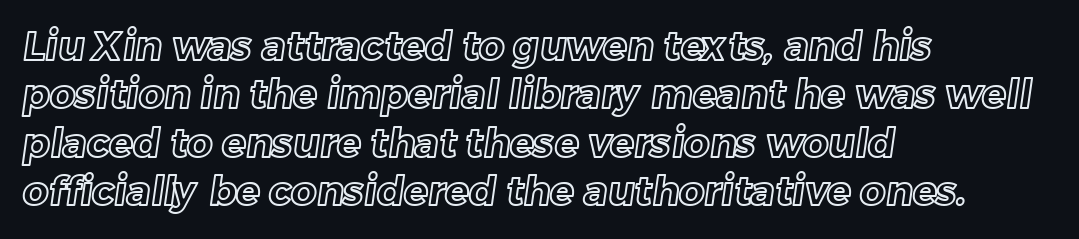
Q: Is the text underlined? A: No.
Q: How is the paragraph aligned? A: Left-aligned.
Q: Is the spacing between letters normal or unusually wide? A: Normal.
Q: Width (condensed, normal, or wide)? A: Normal.
Q: x-height? A: Medium.
Q: Monospaced? A: No.
